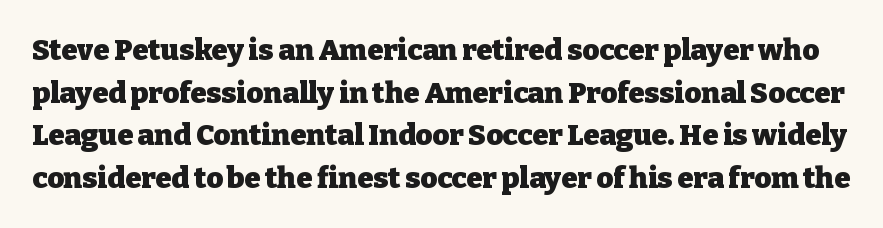
The image shows 29 px heavy serif type, upright; set normal line spacing (1.47x), normal letter spacing, not underlined; low stroke contrast and a medium x-height.
